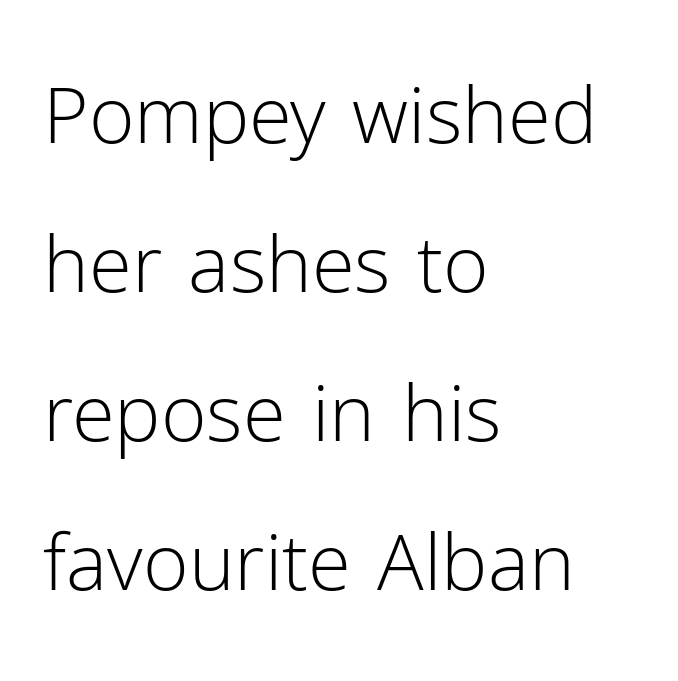
The gaps between neighbouring characters are ordinary and unremarkable. Check under the words: just untouched page. Visually the block forms a straight wall on the left and a jagged coastline on the right. You could fit nearly another row in the gap between these rows. Serifs: no, the terminals of the letterforms are clean.
